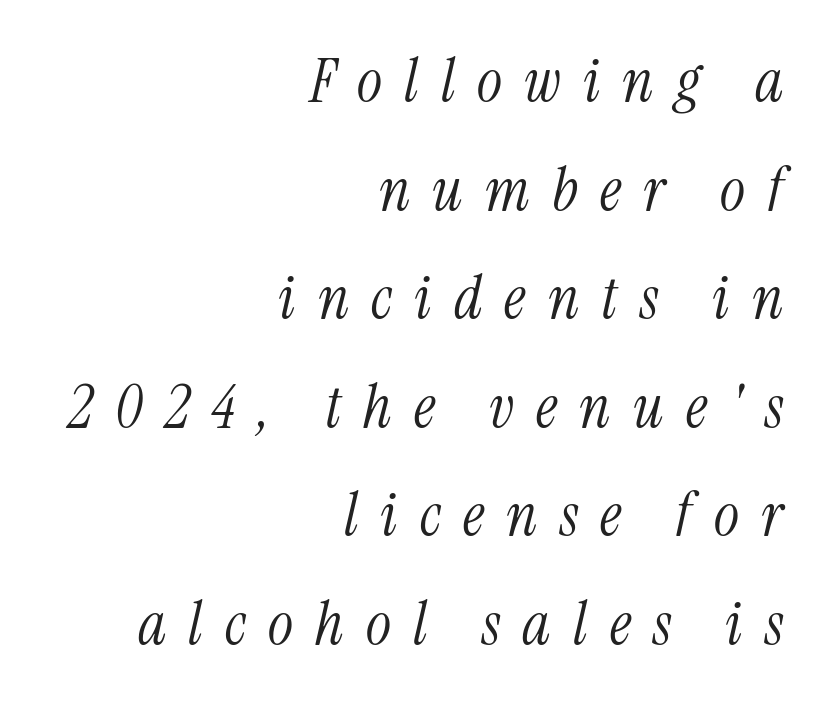
{"serif": "yes", "italic": "yes", "lean": "right", "slant_degrees": 13, "bold": "no", "weight": "light", "width": "condensed", "stroke_contrast": "medium", "x_height": "medium", "monospaced": "no", "underline": "no", "align": "right", "line_spacing_ratio": 1.81, "letter_spacing": "wide", "letter_spacing_em": 0.37, "glyph_px": 60}
